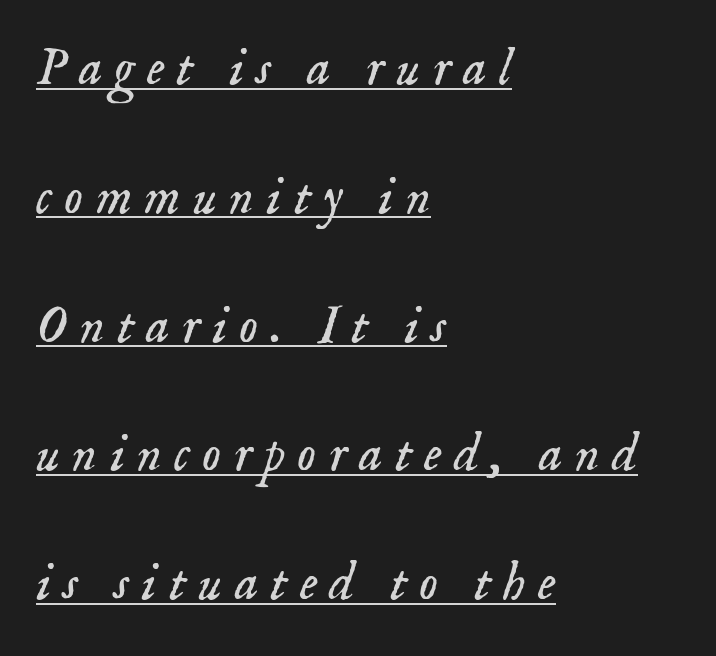
Q: Is the text bold? A: No.
Q: Is the text italic (slanted)? A: Yes, it leans right by about 18 degrees.
Q: Is the typeface a serif or a sans-serif typeface? A: Serif.
Q: Is the text underlined? A: Yes.
Q: How is the paragraph aligned? A: Left-aligned.
Q: Is the spacing between letters normal or unusually wide? A: Unusually wide.
Q: Is the spacing between lines tight, normal or loose? A: Loose.
Q: Width (condensed, normal, or wide)? A: Normal.
Q: Stroke contrast? A: Low.
Q: x-height? A: Small.
Q: Monospaced? A: No.
